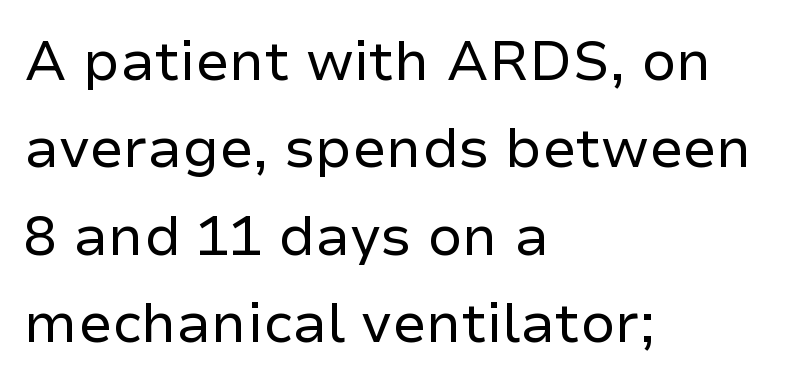
The image shows 55 px regular-weight sans-serif type, upright; set left-aligned, normal line spacing (1.59x), normal letter spacing, not underlined; low stroke contrast and a medium x-height.
